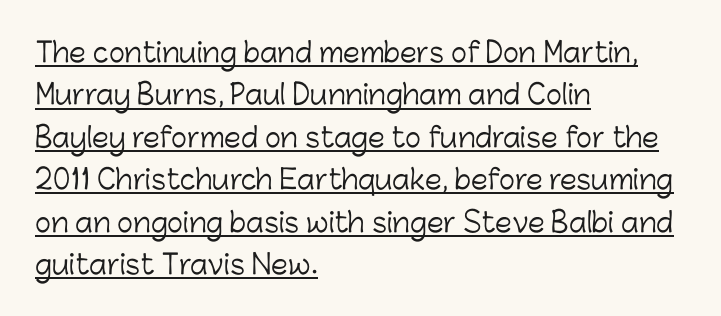
Short note: letters normally spaced. Vertical stems look standard width or narrower in stroke. Alignment: flush left. Every stem runs plumb, perpendicular to the baseline.
